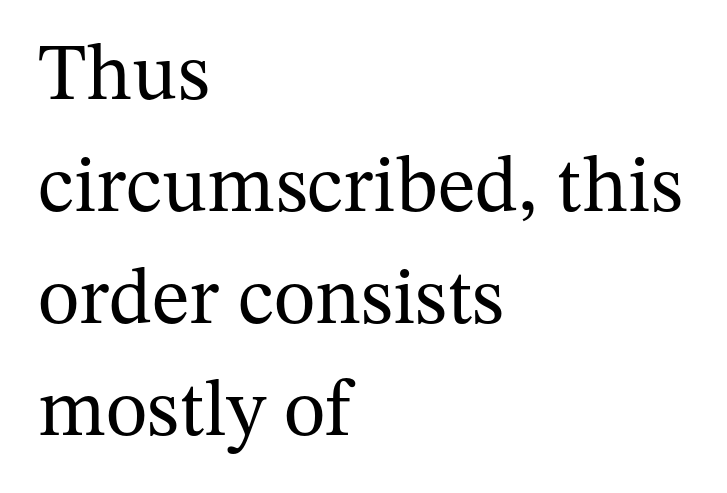
Q: Is the text bold? A: No.
Q: Is the text italic (slanted)? A: No, it is upright.
Q: Is the typeface a serif or a sans-serif typeface? A: Serif.
Q: Is the text underlined? A: No.
Q: How is the paragraph aligned? A: Left-aligned.
Q: Is the spacing between letters normal or unusually wide? A: Normal.
Q: Is the spacing between lines tight, normal or loose? A: Normal.
Q: Width (condensed, normal, or wide)? A: Normal.
Q: Stroke contrast? A: Medium.
Q: x-height? A: Medium.
Q: Monospaced? A: No.
